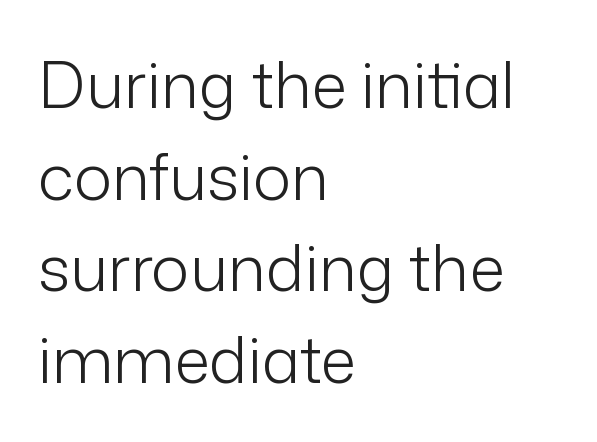
The vertical gap from one line to the next is medium. The foot of each line stays bare and open. Stem width sits at or under what a default text font uses. The glyphs in this specimen are sans serif. This sample is left-justified, so line endings fall wherever the words run out.
